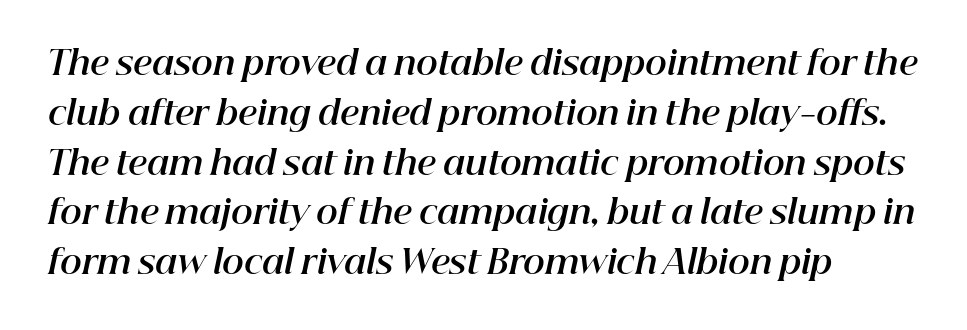
The space between consecutive lines is moderate. The space beneath each line is pristine and unruled. Note the varied advance widths — an 'i' is clearly narrower than an 'm'. Every character sits at an angle, as italics do. A typesetter would call this zero additional tracking.
